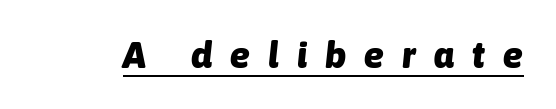
Q: Is the text bold? A: Yes.
Q: Is the text italic (slanted)? A: Yes, it leans right by about 6 degrees.
Q: Is the text underlined? A: Yes.
Q: Is the spacing between letters normal or unusually wide? A: Unusually wide.
Q: Width (condensed, normal, or wide)? A: Normal.
Q: Stroke contrast? A: Low.
Q: x-height? A: Medium.
Q: Monospaced? A: No.
